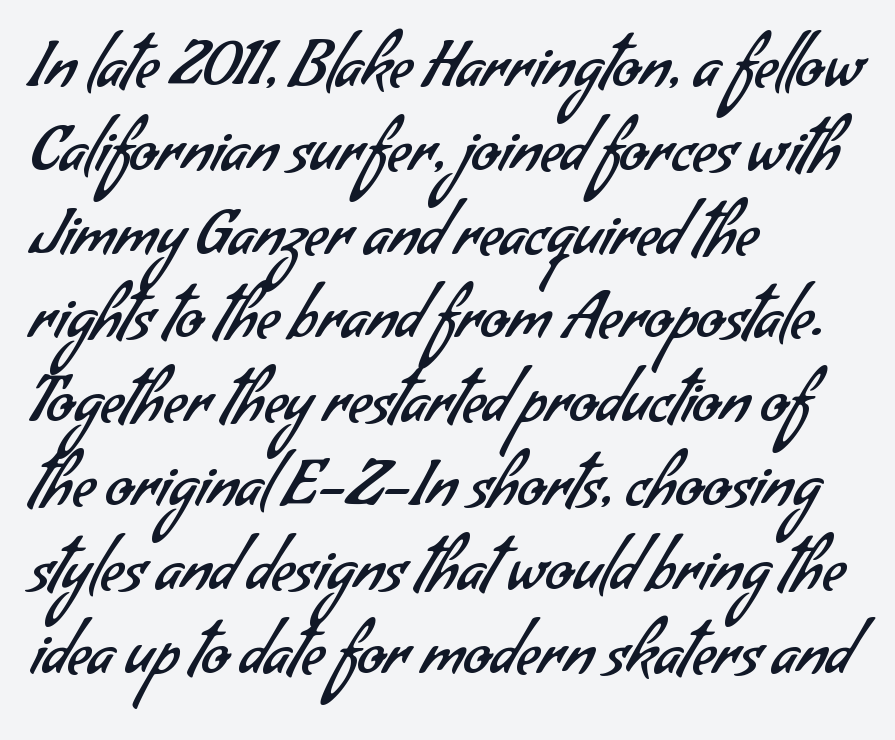
{"serif": "no", "bold": "no", "weight": "regular", "width": "normal", "stroke_contrast": "low", "x_height": "small", "monospaced": "no", "underline": "no", "align": "left", "line_spacing": "normal", "line_spacing_ratio": 1.33, "letter_spacing": "normal", "letter_spacing_em": 0.0, "glyph_px": 63}
